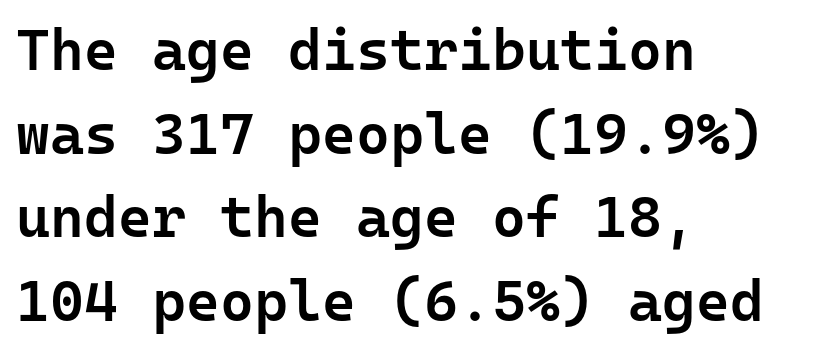
The image shows 58 px semibold sans-serif type, upright, monospaced; set left-aligned, normal line spacing (1.44x), normal letter spacing, not underlined; low stroke contrast and a medium x-height.
